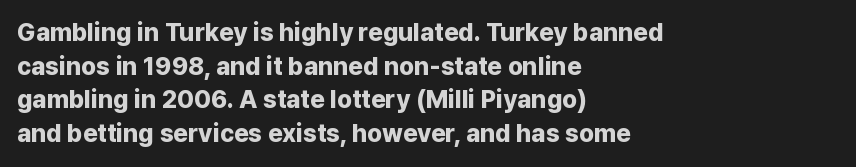
{"italic": "no", "bold": "yes", "underline": "no", "align": "left", "line_spacing": "normal", "line_spacing_ratio": 1.35, "letter_spacing": "normal", "letter_spacing_em": 0.0, "glyph_px": 25}
